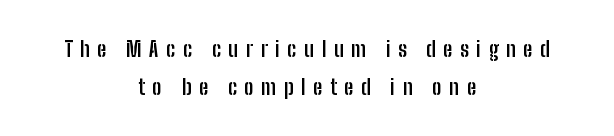
The image shows 21 px bold type, upright; set centered, line spacing 1.79x, unusually wide letter spacing (+0.36 em), not underlined.
